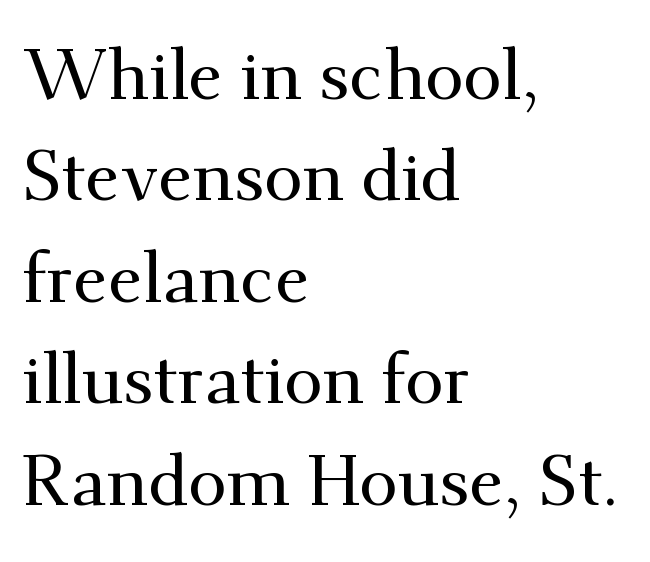
{"serif": "yes", "italic": "no", "width": "normal", "stroke_contrast": "medium", "x_height": "small", "monospaced": "no", "underline": "no", "align": "left", "line_spacing": "normal", "line_spacing_ratio": 1.45, "letter_spacing": "normal", "letter_spacing_em": 0.0, "glyph_px": 70}
